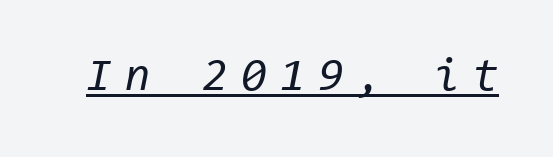
Think standard paragraph weight, or any step lighter than that. Underlining? Definitely there. What stands out about the letter spacing? Its width — letters are far apart. The letters march in equal steps, a hallmark of fixed-pitch type.
